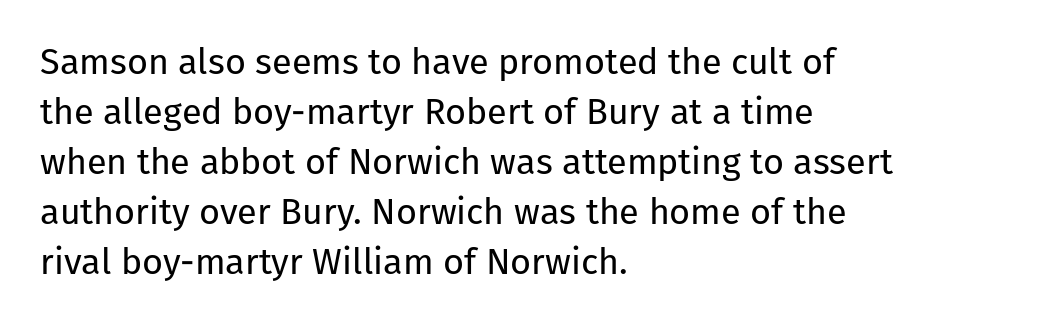
Q: Is the text bold? A: No.
Q: Is the text italic (slanted)? A: No, it is upright.
Q: Is the typeface a serif or a sans-serif typeface? A: Sans-serif.
Q: Is the text underlined? A: No.
Q: How is the paragraph aligned? A: Left-aligned.
Q: Is the spacing between letters normal or unusually wide? A: Normal.
Q: Is the spacing between lines tight, normal or loose? A: Normal.
Q: Width (condensed, normal, or wide)? A: Normal.
Q: Stroke contrast? A: Low.
Q: x-height? A: Medium.
Q: Monospaced? A: No.
